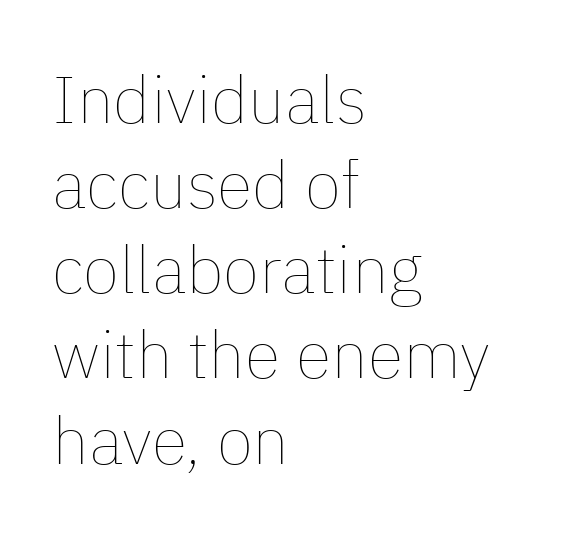
The image shows 66 px thin type, upright; set left-aligned, normal line spacing (1.29x), normal letter spacing, not underlined; low stroke contrast and a medium x-height.
